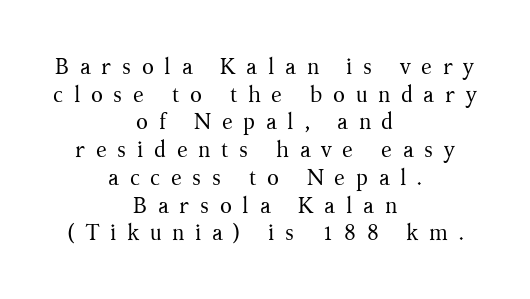
The image shows 22 px text type, upright; set centered, normal line spacing (1.26x), unusually wide letter spacing (+0.48 em), not underlined.
